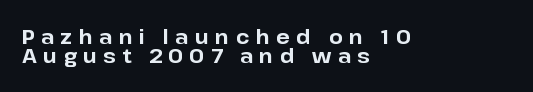
The image shows 20 px bold type, upright; set left-aligned, tight line spacing (0.96x), unusually wide letter spacing (+0.32 em), not underlined.
